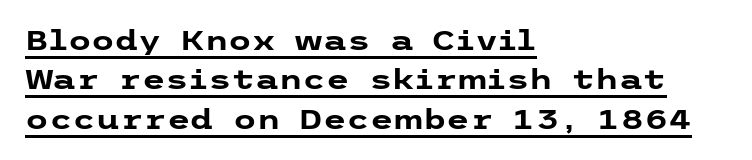
The image shows 27 px bold type, upright; set left-aligned, normal line spacing (1.46x), normal letter spacing, underlined.
